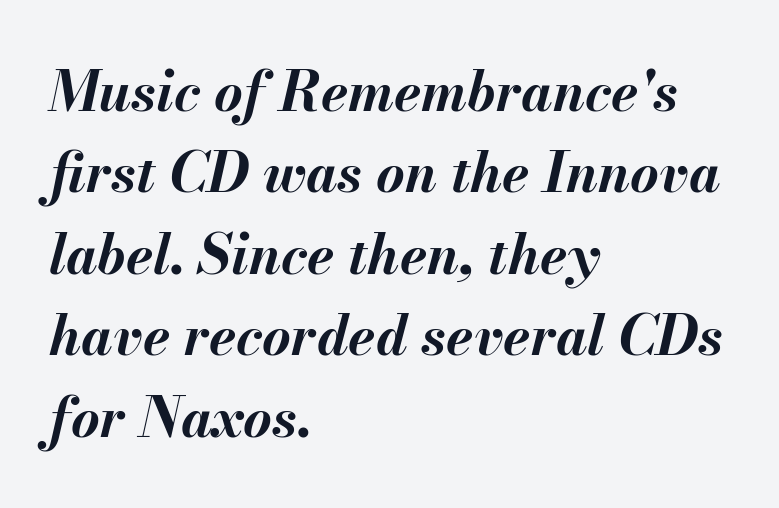
{"italic": "yes", "lean": "right", "slant_degrees": 13, "bold": "yes", "weight": "bold", "width": "normal", "stroke_contrast": "medium", "x_height": "small", "monospaced": "no", "underline": "no", "align": "left", "line_spacing": "normal", "line_spacing_ratio": 1.48, "letter_spacing": "normal", "letter_spacing_em": 0.0, "glyph_px": 55}
